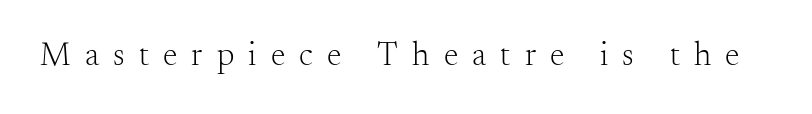
The image shows 33 px light serif type, upright; set unusually wide letter spacing (+0.43 em), not underlined; medium stroke contrast and a small x-height.
